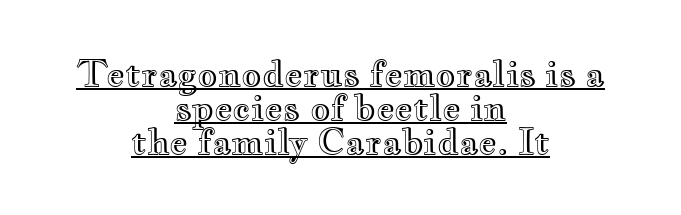
If you folded the block vertically in half, each line would mirror itself in length. Baseline-to-baseline distance is barely more than the letter height. Quick note: not italic, upright. Letter spacing: default.
